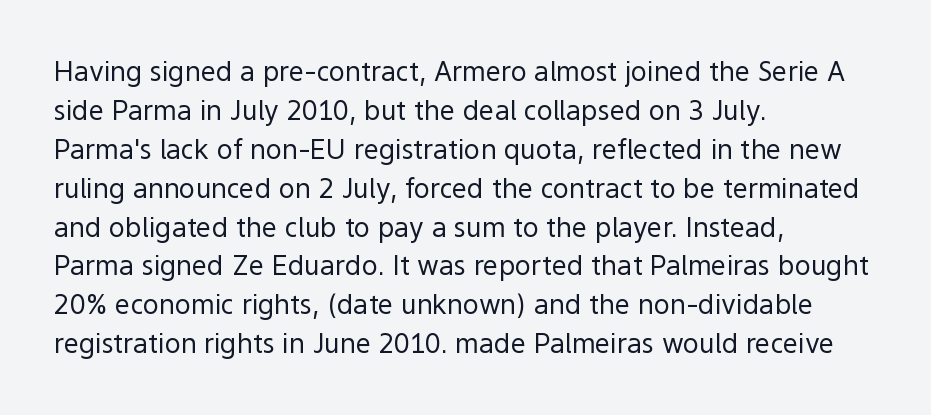
Nothing heavy about these letters — not bold at all. The block of text has a typical density, with ordinary space between rows. Posture: straight, roman, zero tilt. Quick note: underline off. The letterforms sit shoulder to shoulder at normal distance.
